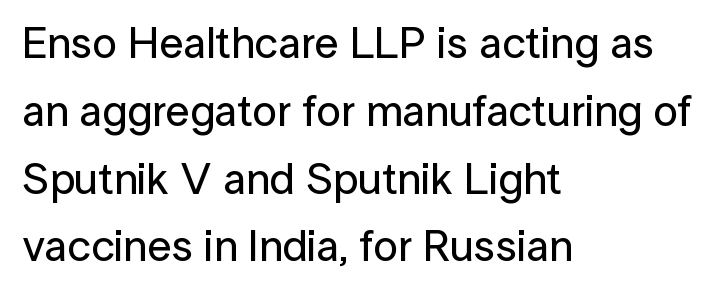
Q: Is the text italic (slanted)? A: No, it is upright.
Q: Is the typeface a serif or a sans-serif typeface? A: Sans-serif.
Q: Is the text underlined? A: No.
Q: How is the paragraph aligned? A: Left-aligned.
Q: Is the spacing between letters normal or unusually wide? A: Normal.
Q: Is the spacing between lines tight, normal or loose? A: Normal.
Q: Width (condensed, normal, or wide)? A: Normal.
Q: Stroke contrast? A: Low.
Q: x-height? A: Medium.
Q: Monospaced? A: No.
